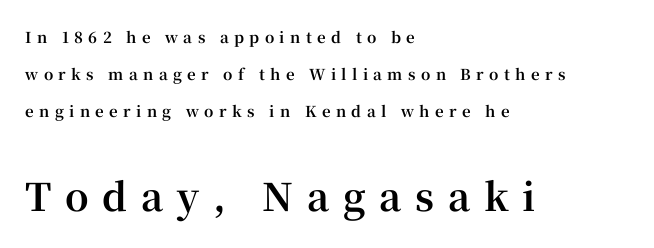
The image shows 38 px bold serif type, upright; set left-aligned, loose line spacing (2.48x), unusually wide letter spacing (+0.36 em), not underlined; the second (bottom) block is 2.53x larger; high stroke contrast and a medium x-height.
